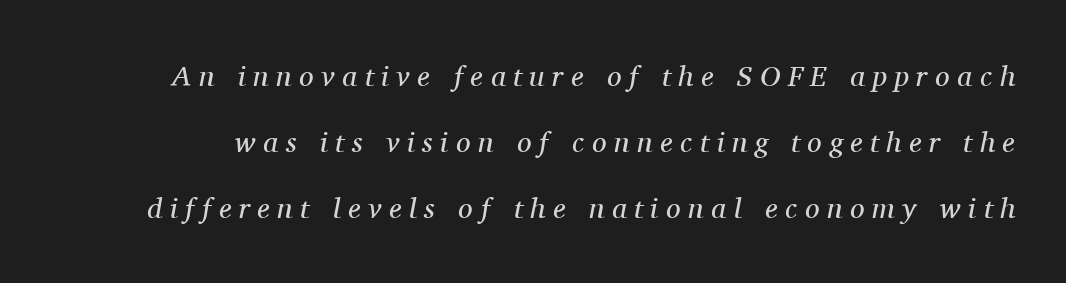
Q: Is the text bold? A: No.
Q: Is the text italic (slanted)? A: Yes, it leans right by about 11 degrees.
Q: Is the typeface a serif or a sans-serif typeface? A: Serif.
Q: Is the text underlined? A: No.
Q: Is the spacing between letters normal or unusually wide? A: Unusually wide.
Q: Is the spacing between lines tight, normal or loose? A: Loose.
Q: Width (condensed, normal, or wide)? A: Normal.
Q: Stroke contrast? A: Medium.
Q: x-height? A: Medium.
Q: Monospaced? A: No.
